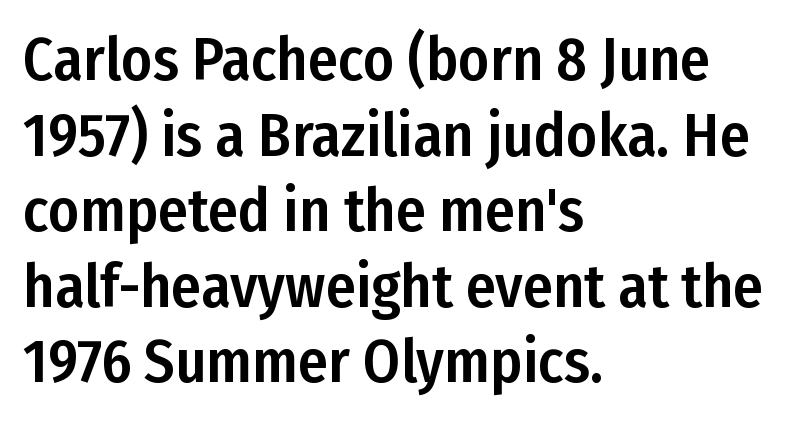
The image shows 60 px condensed sans-serif type, upright; set left-aligned, normal line spacing (1.26x), normal letter spacing, not underlined; low stroke contrast and a medium x-height.
